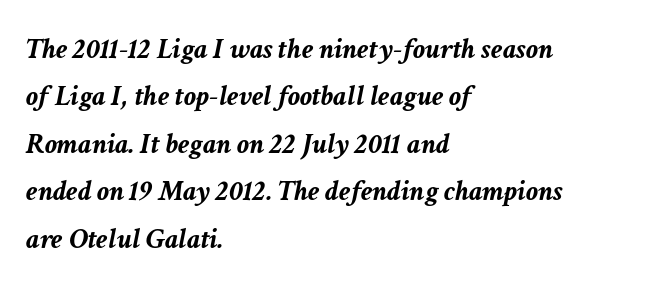
The image shows 30 px semibold type, italic (leaning right); set left-aligned, normal line spacing (1.58x), normal letter spacing, not underlined; low stroke contrast and a medium x-height.
